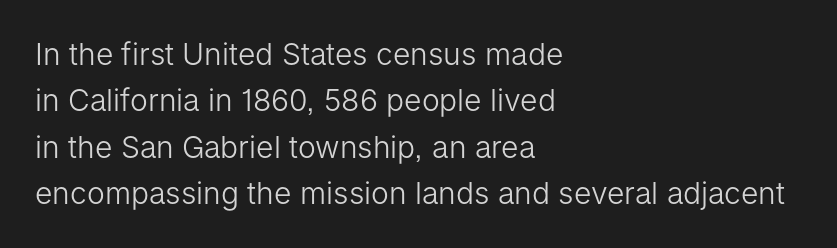
The image shows 30 px light sans-serif type, upright; set left-aligned, normal line spacing (1.55x), normal letter spacing, not underlined; low stroke contrast and a medium x-height.
